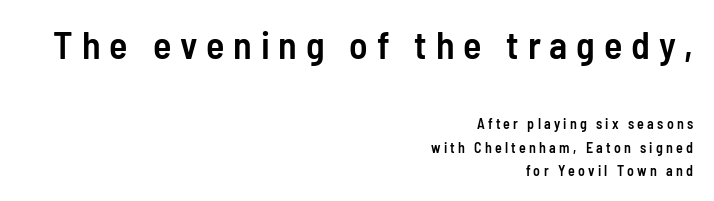
Q: Is the text bold? A: Semi-bold.
Q: Is the text italic (slanted)? A: No, it is upright.
Q: Is the typeface a serif or a sans-serif typeface? A: Sans-serif.
Q: Is the text underlined? A: No.
Q: How is the paragraph aligned? A: Right-aligned.
Q: Is the spacing between letters normal or unusually wide? A: Unusually wide.
Q: Is the spacing between lines tight, normal or loose? A: Normal.
Q: Which block of text is set in a larger size, the first (top) or the second (bottom)? A: The first (top) one.
Q: Width (condensed, normal, or wide)? A: Condensed.
Q: Stroke contrast? A: Low.
Q: x-height? A: Medium.
Q: Monospaced? A: No.
